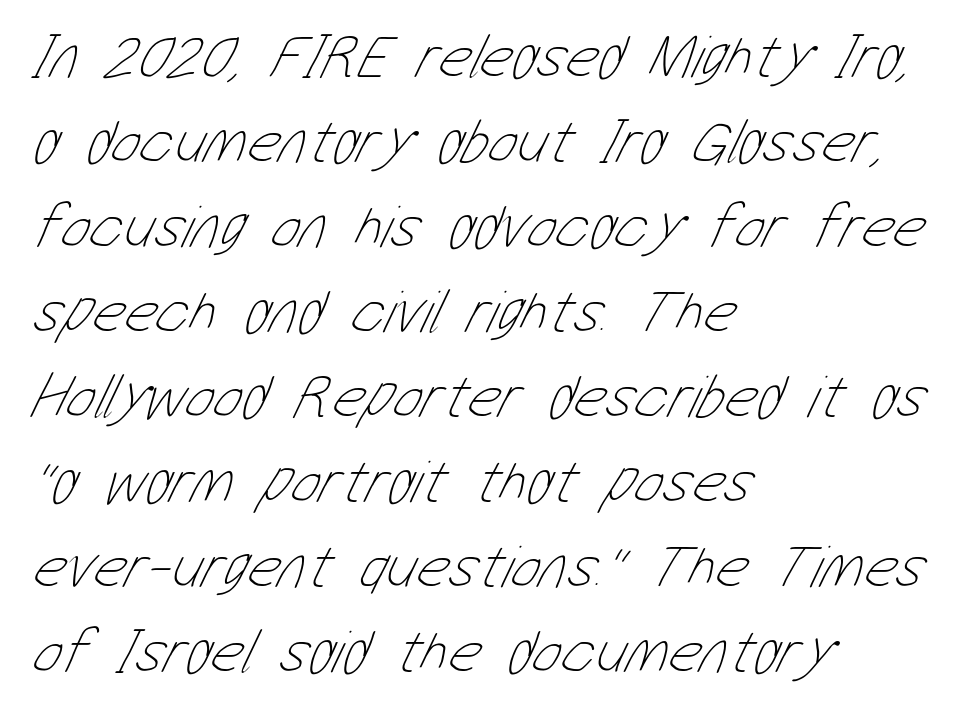
The image shows 62 px thin, condensed type; set left-aligned, normal line spacing (1.37x), normal letter spacing, not underlined; low stroke contrast and a medium x-height.
